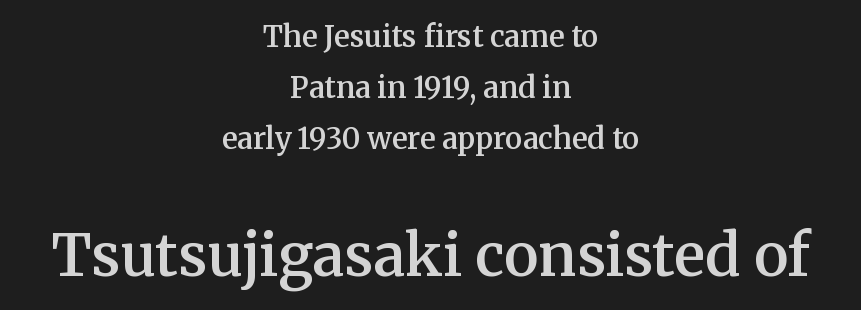
The image shows 58 px semibold serif type, upright; set centered, line spacing 1.76x, normal letter spacing, not underlined; the second (bottom) block is 2.0x larger; medium stroke contrast and a medium x-height.
